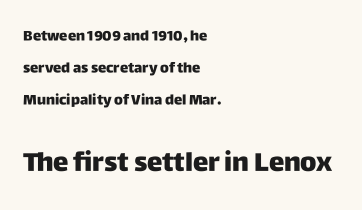
Q: Is the text bold? A: Yes.
Q: Is the text italic (slanted)? A: No, it is upright.
Q: Is the text underlined? A: No.
Q: How is the paragraph aligned? A: Left-aligned.
Q: Is the spacing between letters normal or unusually wide? A: Normal.
Q: Is the spacing between lines tight, normal or loose? A: Loose.
Q: Which block of text is set in a larger size, the first (top) or the second (bottom)? A: The second (bottom) one.
